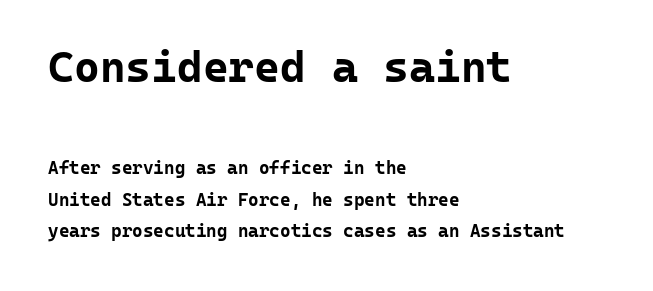
{"serif": "no", "italic": "no", "bold": "yes", "weight": "bold", "width": "normal", "stroke_contrast": "low", "x_height": "medium", "monospaced": "yes", "underline": "no", "align": "left", "line_spacing_ratio": 1.75, "letter_spacing": "normal", "letter_spacing_em": 0.0, "larger_block": "first", "size_ratio": 2.44, "glyph_px": 44}
